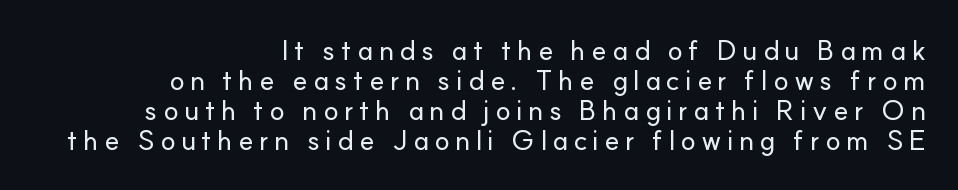
Does the leading feel generous? Not at all — it's pinched. The typeface chosen for these lines omits serifs. These lines are rendered in a variable-pitch font. Quick note: not italic, upright. Short and long lines alike share a common ending point at right. Quick note: underline off.
